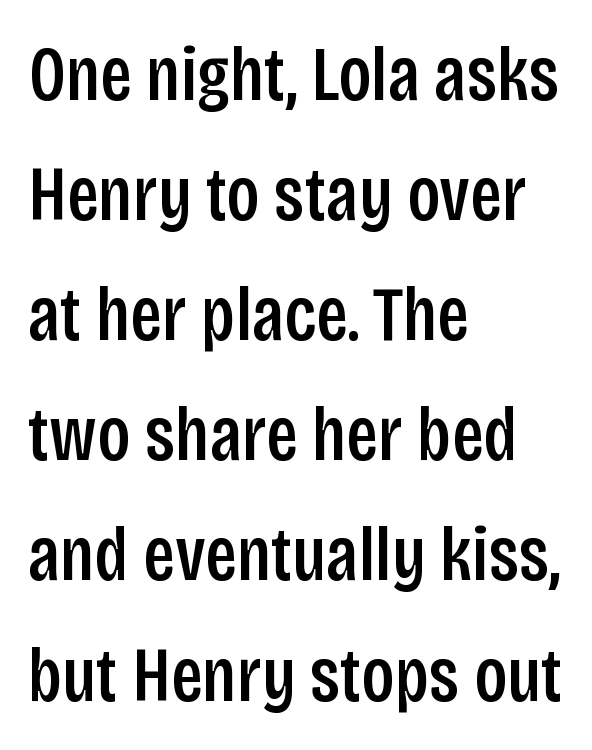
Q: Is the text italic (slanted)? A: No, it is upright.
Q: Is the typeface a serif or a sans-serif typeface? A: Sans-serif.
Q: Is the text underlined? A: No.
Q: How is the paragraph aligned? A: Left-aligned.
Q: Is the spacing between letters normal or unusually wide? A: Normal.
Q: Is the spacing between lines tight, normal or loose? A: Normal.
Q: Width (condensed, normal, or wide)? A: Condensed.
Q: Stroke contrast? A: Low.
Q: x-height? A: Large.
Q: Monospaced? A: No.
